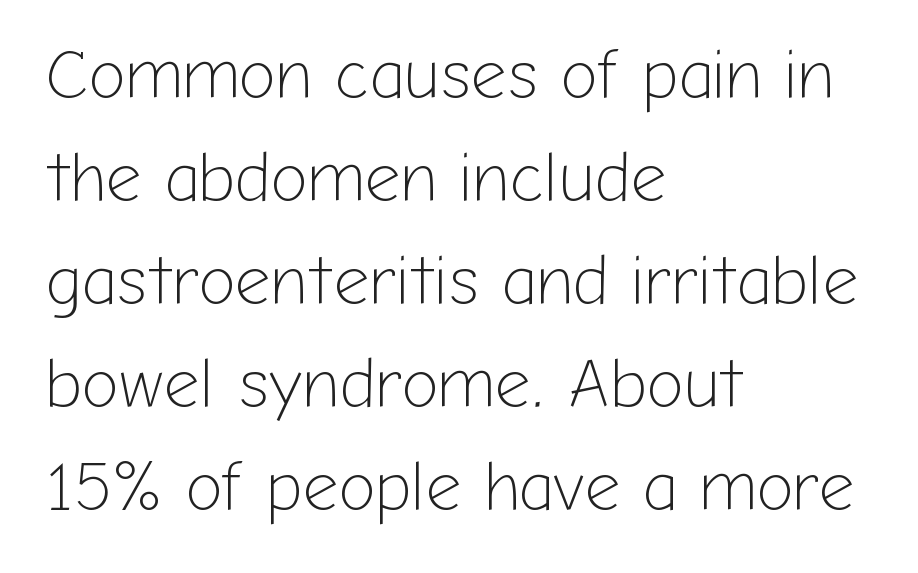
Q: Is the text bold? A: No.
Q: Is the text italic (slanted)? A: No, it is upright.
Q: Is the typeface a serif or a sans-serif typeface? A: Sans-serif.
Q: Is the text underlined? A: No.
Q: How is the paragraph aligned? A: Left-aligned.
Q: Is the spacing between letters normal or unusually wide? A: Normal.
Q: Is the spacing between lines tight, normal or loose? A: Normal.
Q: Width (condensed, normal, or wide)? A: Normal.
Q: Stroke contrast? A: Low.
Q: x-height? A: Medium.
Q: Monospaced? A: No.
